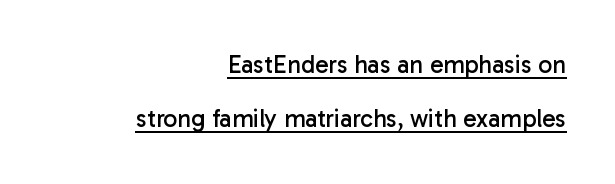
Weight: not bold — regular or lighter. This sample trades compactness for vertical openness between lines. This sample uses plain, unmodified letter spacing. The lettering stays uniformly vertical, giving the passage a roman look. Emphasis is given by a line drawn under the lettering. This rendering uses right alignment, leaving the left contour irregular.
